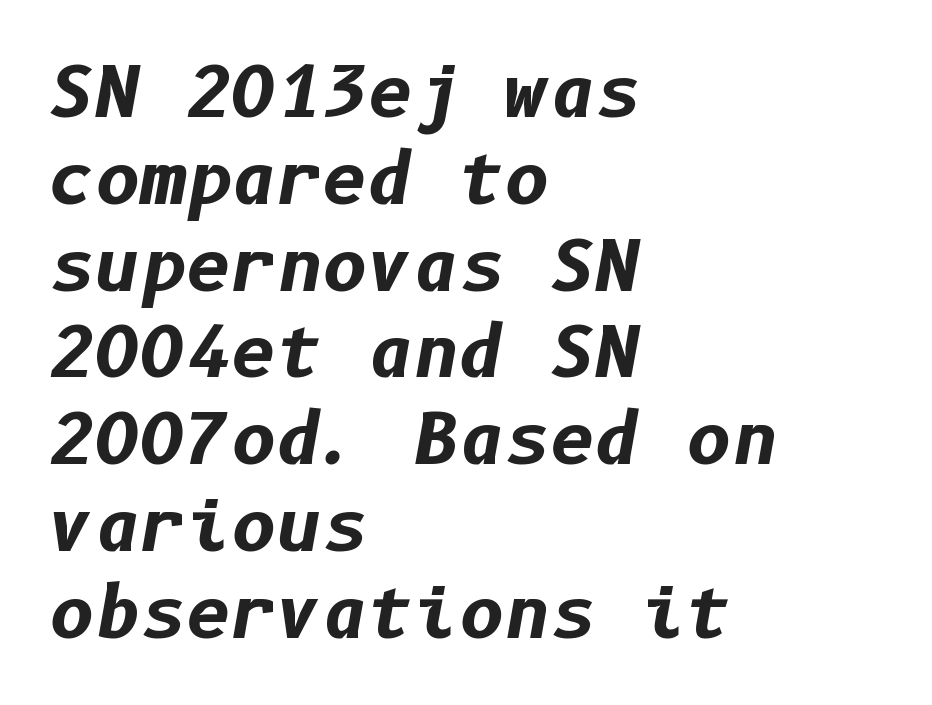
Q: Is the text bold? A: Yes.
Q: Is the text italic (slanted)? A: Yes, it leans right by about 10 degrees.
Q: Is the text underlined? A: No.
Q: How is the paragraph aligned? A: Left-aligned.
Q: Is the spacing between letters normal or unusually wide? A: Normal.
Q: Width (condensed, normal, or wide)? A: Normal.
Q: Stroke contrast? A: Low.
Q: x-height? A: Medium.
